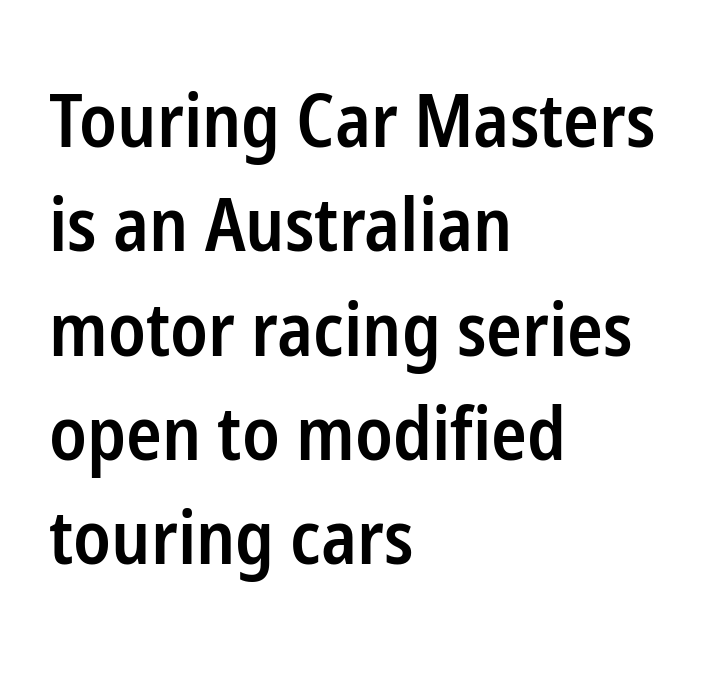
{"serif": "no", "italic": "no", "bold": "semi", "weight": "semibold", "width": "condensed", "stroke_contrast": "low", "x_height": "medium", "monospaced": "no", "underline": "no", "align": "left", "line_spacing": "normal", "line_spacing_ratio": 1.41, "letter_spacing": "normal", "letter_spacing_em": 0.0, "glyph_px": 74}
